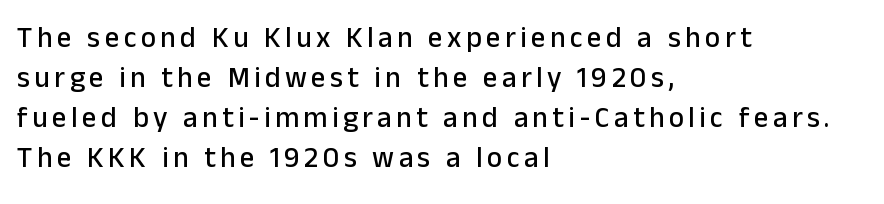
The image shows 29 px sans-serif type, upright; set left-aligned, normal line spacing (1.38x), not underlined; low stroke contrast and a medium x-height.
